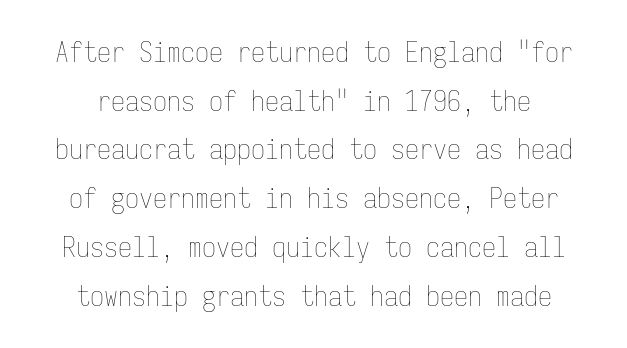
In terms of posture, this sample is upright. Stems here are at most as thick as an everyday book face. Each letter, wide or thin by design, is forced into the same width here. Nothing unusual about the tracking: characters are spaced as the font intends.
